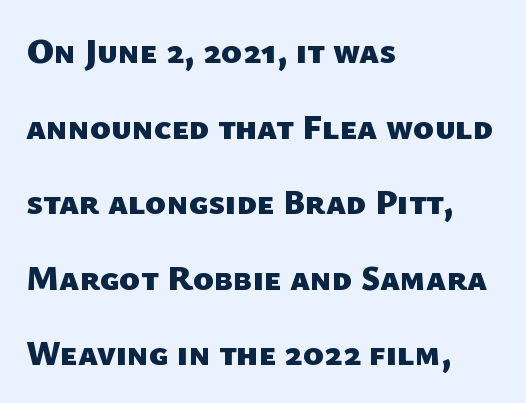
Q: Is the text bold? A: Yes.
Q: Is the typeface a serif or a sans-serif typeface? A: Sans-serif.
Q: Is the text underlined? A: No.
Q: How is the paragraph aligned? A: Left-aligned.
Q: Is the spacing between letters normal or unusually wide? A: Normal.
Q: Is the spacing between lines tight, normal or loose? A: Loose.
Q: Width (condensed, normal, or wide)? A: Normal.
Q: Stroke contrast? A: Low.
Q: x-height? A: Medium.
Q: Monospaced? A: No.
